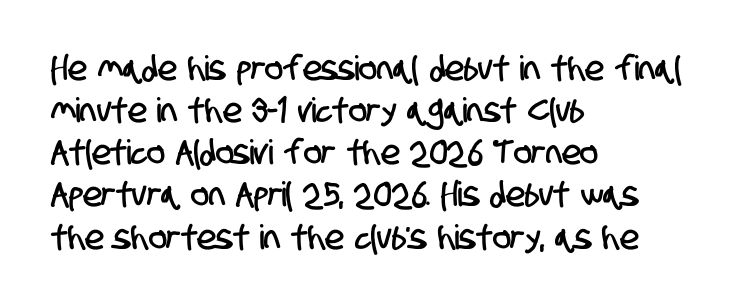
{"serif": "no", "width": "condensed", "stroke_contrast": "low", "x_height": "large", "monospaced": "no", "underline": "no", "align": "left", "line_spacing_ratio": 1.24, "letter_spacing": "normal", "letter_spacing_em": 0.0, "glyph_px": 34}
